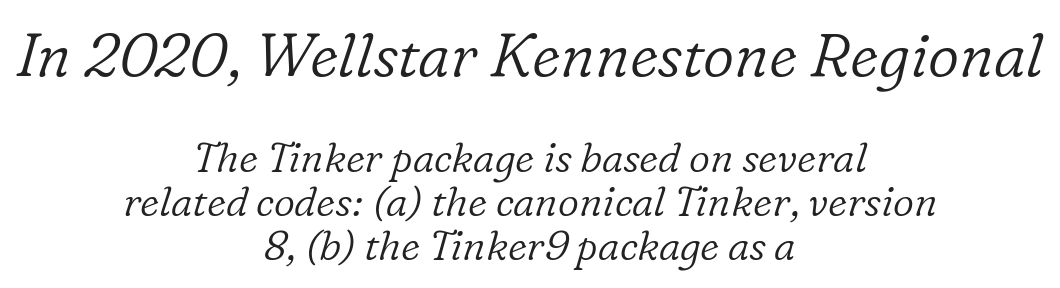
Q: Is the text bold? A: No.
Q: Is the text italic (slanted)? A: Yes, it leans right by about 16 degrees.
Q: Is the typeface a serif or a sans-serif typeface? A: Serif.
Q: Is the text underlined? A: No.
Q: How is the paragraph aligned? A: Centered.
Q: Is the spacing between letters normal or unusually wide? A: Normal.
Q: Is the spacing between lines tight, normal or loose? A: Tight.
Q: Which block of text is set in a larger size, the first (top) or the second (bottom)? A: The first (top) one.
Q: Width (condensed, normal, or wide)? A: Normal.
Q: Stroke contrast? A: Low.
Q: x-height? A: Medium.
Q: Monospaced? A: No.
